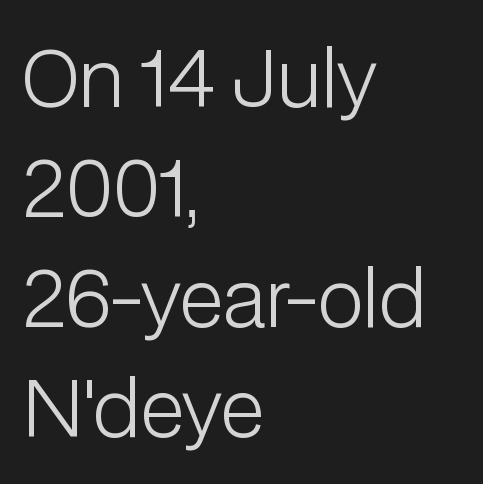
{"serif": "no", "italic": "no", "bold": "no", "weight": "light", "width": "normal", "stroke_contrast": "low", "x_height": "medium", "monospaced": "no", "underline": "no", "align": "left", "line_spacing": "normal", "line_spacing_ratio": 1.43, "letter_spacing": "normal", "letter_spacing_em": 0.0, "glyph_px": 77}
